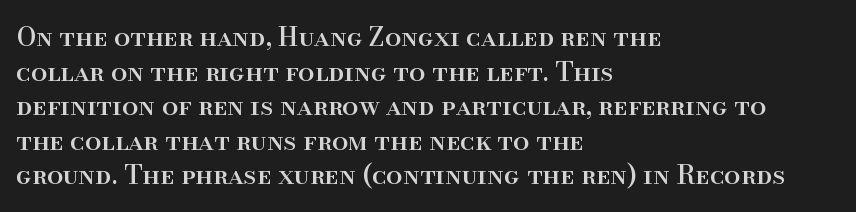
Q: Is the text italic (slanted)? A: No, it is upright.
Q: Is the text underlined? A: No.
Q: How is the paragraph aligned? A: Left-aligned.
Q: Is the spacing between letters normal or unusually wide? A: Normal.
Q: Is the spacing between lines tight, normal or loose? A: Normal.
